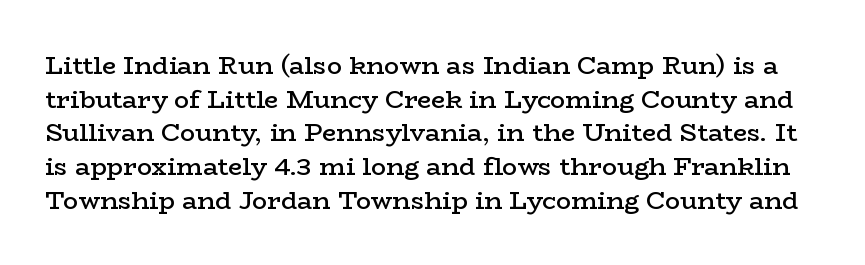
{"italic": "no", "bold": "semi", "underline": "no", "line_spacing": "normal", "line_spacing_ratio": 1.35, "letter_spacing": "normal", "letter_spacing_em": 0.0, "glyph_px": 25}
